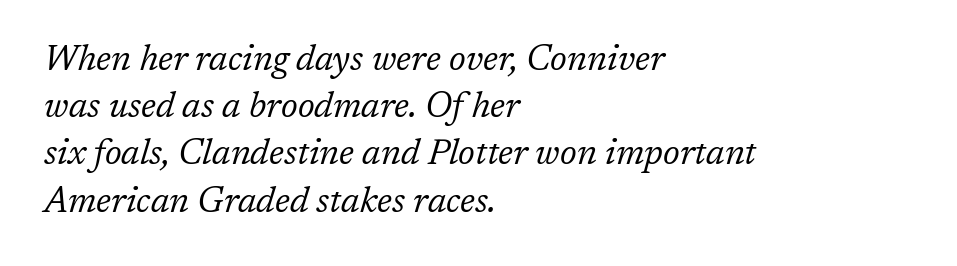
Q: Is the text bold? A: No.
Q: Is the text italic (slanted)? A: Yes, it leans right by about 17 degrees.
Q: Is the typeface a serif or a sans-serif typeface? A: Serif.
Q: Is the text underlined? A: No.
Q: How is the paragraph aligned? A: Left-aligned.
Q: Is the spacing between letters normal or unusually wide? A: Normal.
Q: Is the spacing between lines tight, normal or loose? A: Normal.
Q: Width (condensed, normal, or wide)? A: Normal.
Q: Stroke contrast? A: Low.
Q: x-height? A: Medium.
Q: Monospaced? A: No.
